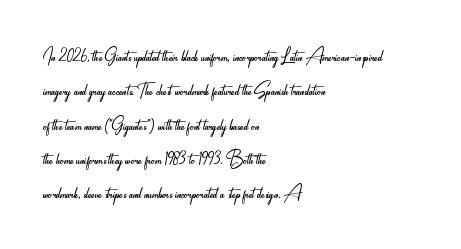
Vertical stems look standard width or narrower in stroke. Default kerning and tracking; the words read as compact shapes. These lines are set flush left with a ragged right edge. The baseline area is clear.
